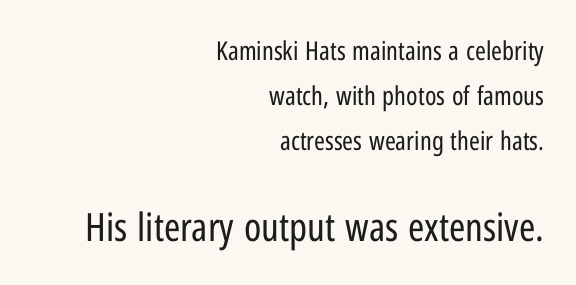
{"serif": "no", "italic": "no", "bold": "no", "weight": "regular", "width": "condensed", "stroke_contrast": "low", "x_height": "medium", "monospaced": "no", "underline": "no", "align": "right", "line_spacing_ratio": 1.74, "letter_spacing": "normal", "letter_spacing_em": 0.0, "larger_block": "second", "size_ratio": 1.5, "glyph_px": 39}
